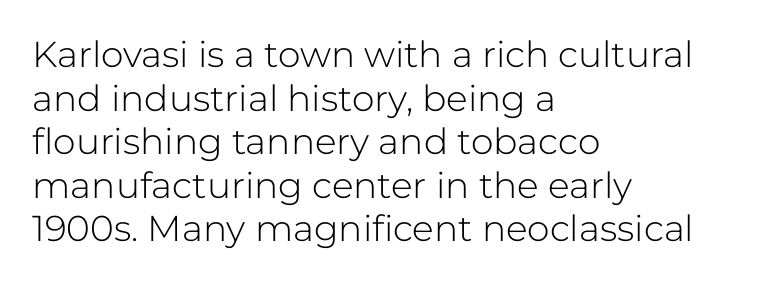
The image shows 36 px light sans-serif type, upright; set left-aligned, line spacing 1.21x, normal letter spacing, not underlined; low stroke contrast and a medium x-height.
